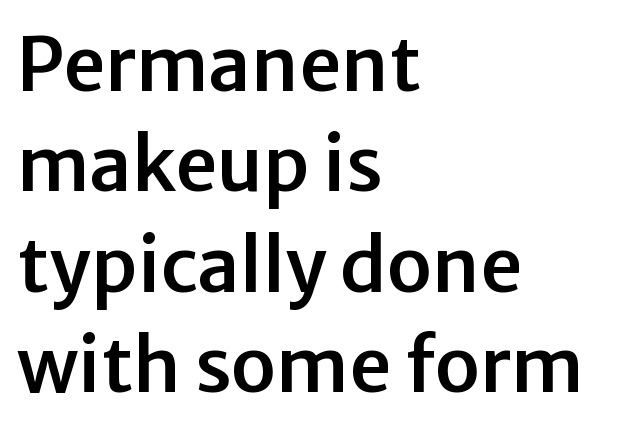
{"serif": "no", "italic": "no", "width": "normal", "stroke_contrast": "low", "x_height": "medium", "monospaced": "no", "underline": "no", "align": "left", "line_spacing": "normal", "line_spacing_ratio": 1.34, "letter_spacing": "normal", "letter_spacing_em": 0.0, "glyph_px": 75}
